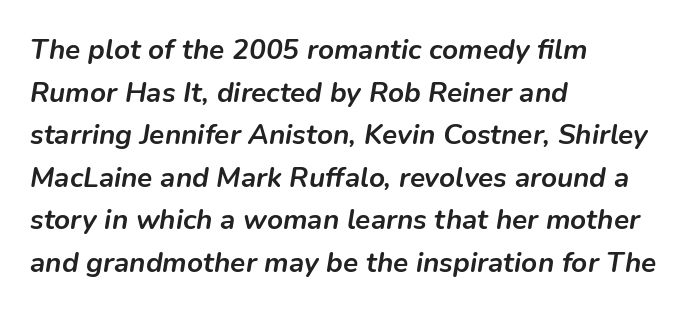
The image shows 28 px semibold type, italic (leaning right); set left-aligned, normal line spacing (1.52x), normal letter spacing, not underlined; low stroke contrast and a medium x-height.
